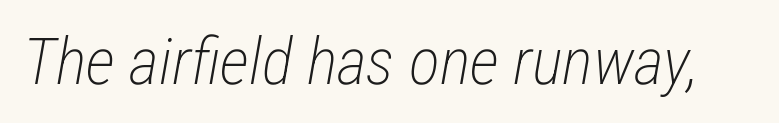
{"italic": "yes", "lean": "right", "slant_degrees": 12, "bold": "no", "weight": "light", "width": "condensed", "stroke_contrast": "low", "x_height": "medium", "monospaced": "no", "underline": "no", "letter_spacing": "normal", "letter_spacing_em": 0.0, "glyph_px": 65}
